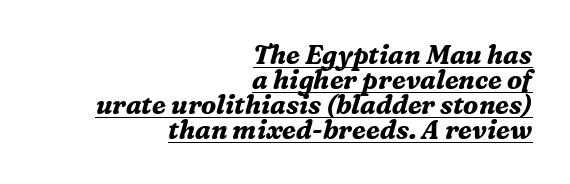
Q: Is the text bold? A: Yes.
Q: Is the text italic (slanted)? A: Yes, it leans right by about 16 degrees.
Q: Is the text underlined? A: Yes.
Q: How is the paragraph aligned? A: Right-aligned.
Q: Is the spacing between letters normal or unusually wide? A: Normal.
Q: Is the spacing between lines tight, normal or loose? A: Tight.
